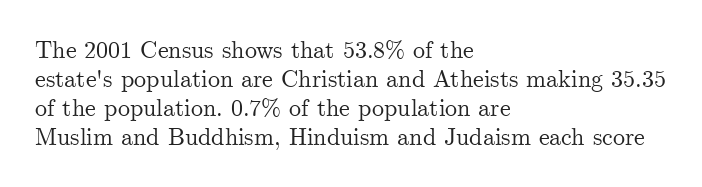
Q: Is the text italic (slanted)? A: No, it is upright.
Q: Is the text underlined? A: No.
Q: How is the paragraph aligned? A: Left-aligned.
Q: Is the spacing between letters normal or unusually wide? A: Normal.
